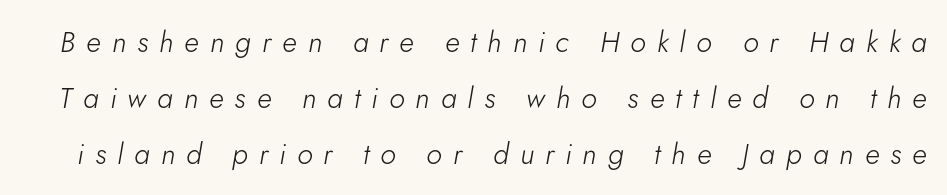
Q: Is the text bold? A: No.
Q: Is the text italic (slanted)? A: Yes, it leans right by about 5 degrees.
Q: Is the text underlined? A: No.
Q: Is the spacing between letters normal or unusually wide? A: Unusually wide.
Q: Is the spacing between lines tight, normal or loose? A: Loose.
Q: Width (condensed, normal, or wide)? A: Normal.
Q: Stroke contrast? A: Low.
Q: x-height? A: Small.
Q: Monospaced? A: No.
